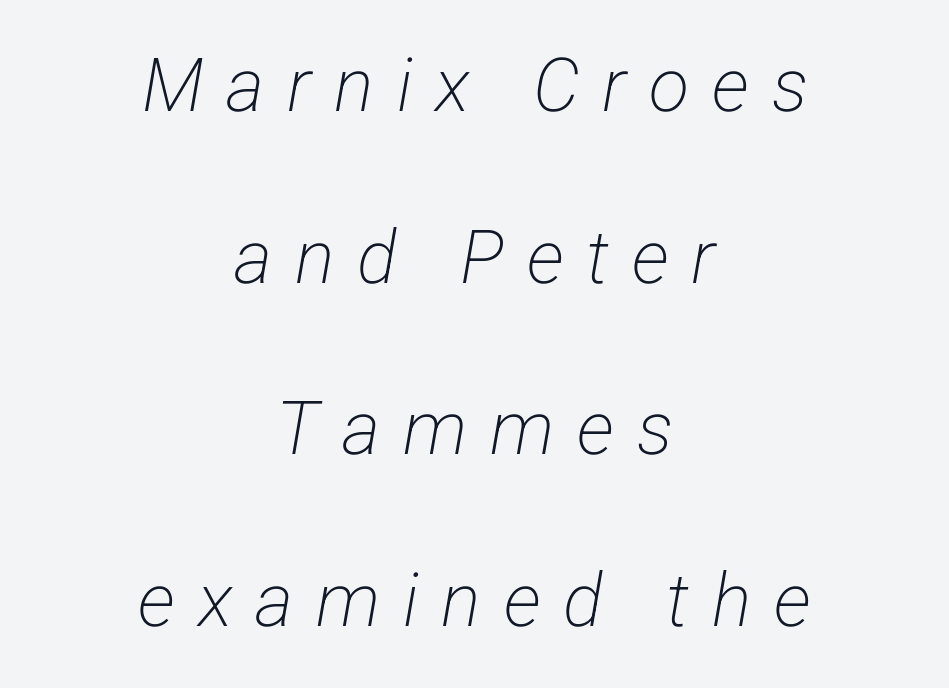
{"serif": "no", "bold": "no", "weight": "light", "width": "condensed", "stroke_contrast": "low", "x_height": "medium", "monospaced": "no", "underline": "no", "align": "center", "line_spacing": "loose", "line_spacing_ratio": 2.32, "letter_spacing": "wide", "letter_spacing_em": 0.31, "glyph_px": 74}
